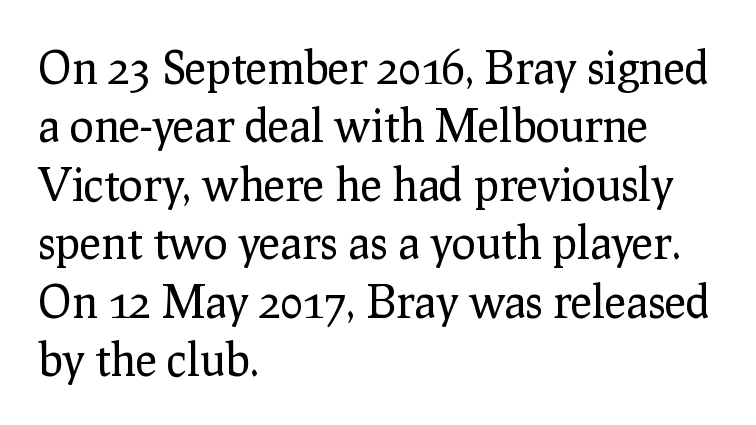
{"serif": "yes", "italic": "no", "bold": "no", "weight": "regular", "width": "normal", "stroke_contrast": "low", "x_height": "medium", "monospaced": "no", "underline": "no", "align": "left", "line_spacing": "normal", "line_spacing_ratio": 1.3, "letter_spacing": "normal", "letter_spacing_em": 0.0, "glyph_px": 45}
